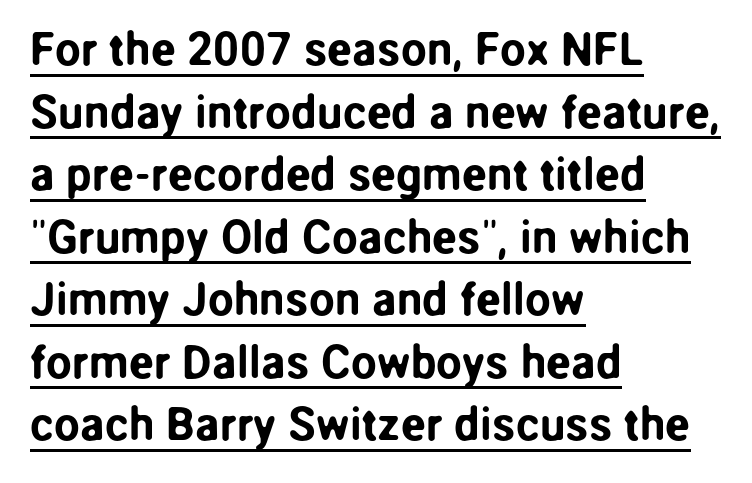
Posture: straight, roman, zero tilt. The text was rendered using a sans face with plain stroke endings. A baseline rule has been typeset under these characters. Is this a fixed-width face? No — the glyphs have proportional, varying widths. Baseline-to-baseline distance is the conventional proportion of letter height.
